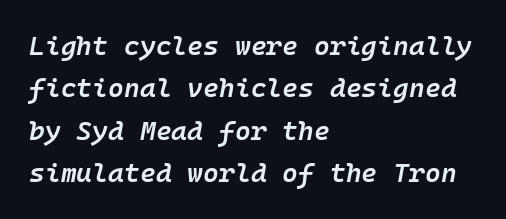
The characters look somewhat weighty, a semibold short of true bold. The zone under the glyphs is completely vacant. In CSS terms this would be text-align: left. Slanted lettering throughout. The rendering uses a moderate line-height, typical for paragraphs. The gaps between neighbouring characters are ordinary and unremarkable.
